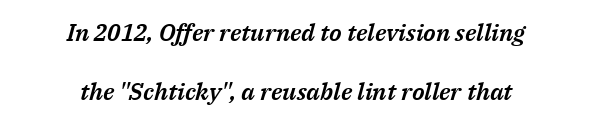
The image shows 24 px text type, italic (leaning right); set centered, loose line spacing (2.44x), normal letter spacing, not underlined.
